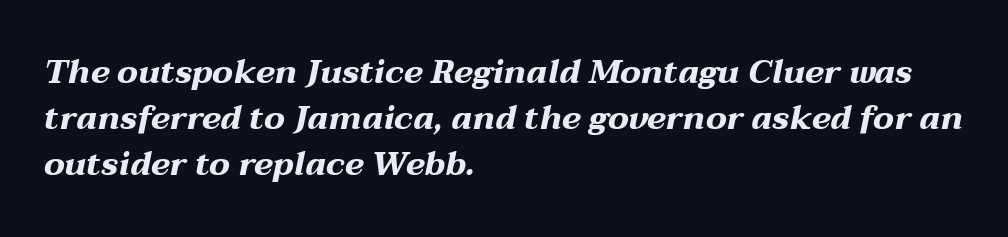
Q: Is the text bold? A: Yes.
Q: Is the text italic (slanted)? A: Yes, it leans right by about 12 degrees.
Q: Is the text underlined? A: No.
Q: How is the paragraph aligned? A: Left-aligned.
Q: Is the spacing between letters normal or unusually wide? A: Normal.
Q: Is the spacing between lines tight, normal or loose? A: Normal.
Q: Width (condensed, normal, or wide)? A: Wide.
Q: Stroke contrast? A: Medium.
Q: x-height? A: Medium.
Q: Monospaced? A: No.
